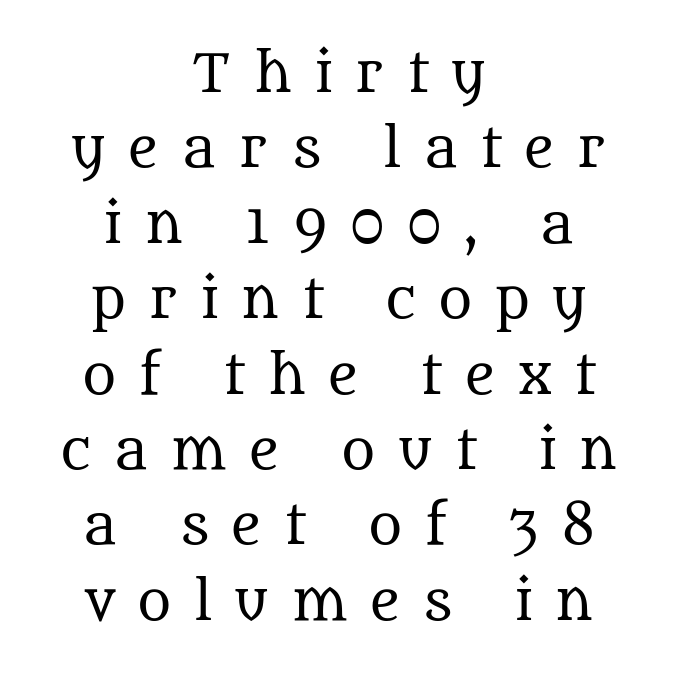
Q: Is the text bold? A: No.
Q: Is the text italic (slanted)? A: No, it is upright.
Q: Is the typeface a serif or a sans-serif typeface? A: Serif.
Q: Is the text underlined? A: No.
Q: How is the paragraph aligned? A: Centered.
Q: Is the spacing between letters normal or unusually wide? A: Unusually wide.
Q: Is the spacing between lines tight, normal or loose? A: Normal.
Q: Width (condensed, normal, or wide)? A: Normal.
Q: Stroke contrast? A: Medium.
Q: x-height? A: Large.
Q: Monospaced? A: No.
